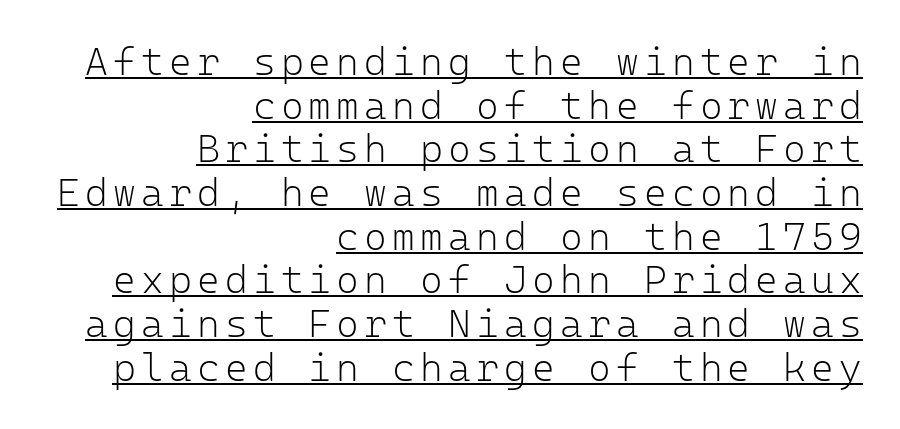
Q: Is the text bold? A: No.
Q: Is the text italic (slanted)? A: No, it is upright.
Q: Is the typeface a serif or a sans-serif typeface? A: Sans-serif.
Q: Is the text underlined? A: Yes.
Q: How is the paragraph aligned? A: Right-aligned.
Q: Is the spacing between lines tight, normal or loose? A: Tight.
Q: Width (condensed, normal, or wide)? A: Normal.
Q: Stroke contrast? A: Low.
Q: x-height? A: Medium.
Q: Monospaced? A: Yes.
